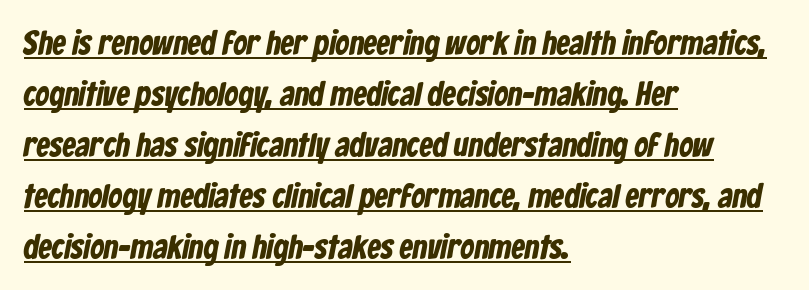
The rag falls on the right side of this text block. This block has exactly the height ordinary leading produces. Caption: standard tracking, unaltered. You can see a thin bar hugging the bottom of the glyphs. What kind of face is this? One without serifs — a sans.
